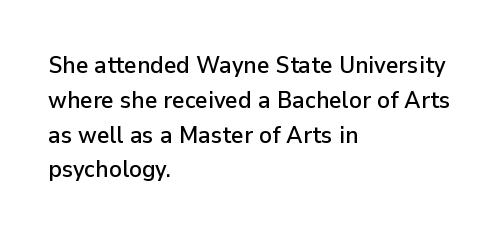
This sample keeps an unexceptional amount of space between lines. These lines keep a tight, regular rhythm from letter to letter. Every stem runs plumb, perpendicular to the baseline. Reading down the block, your eye returns to a fixed left position each line. The string is rendered with underlining switched off.
